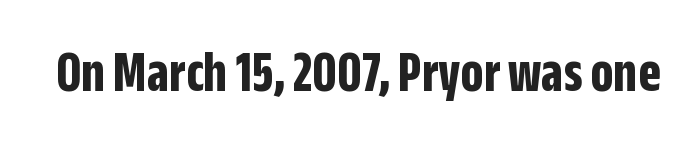
Beneath every word, the page is bare. Type style note: lacks serifs. Caption: bold face, heavy strokes. You could not count columns in this text — the font is proportionally spaced. How are the letters spaced? Ordinarily, with no added tracking.
